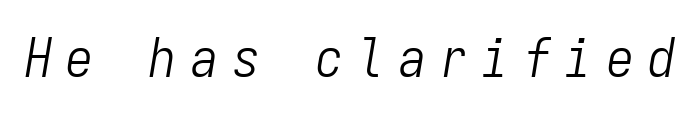
Q: Is the text bold? A: No.
Q: Is the text italic (slanted)? A: Yes, it leans right by about 9 degrees.
Q: Is the text underlined? A: No.
Q: Is the spacing between letters normal or unusually wide? A: Unusually wide.
Q: Width (condensed, normal, or wide)? A: Condensed.
Q: Stroke contrast? A: Low.
Q: x-height? A: Medium.
Q: Monospaced? A: Yes.
